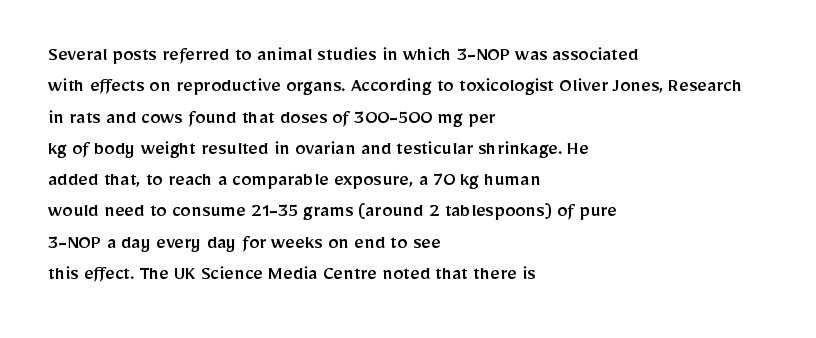
The compositor pushed each line to the left boundary. The designer left line spacing at the default. The rendering keeps characters at their native spacing. No italicization has been applied; the sample stays upright. Clear beneath every line of the passage.
